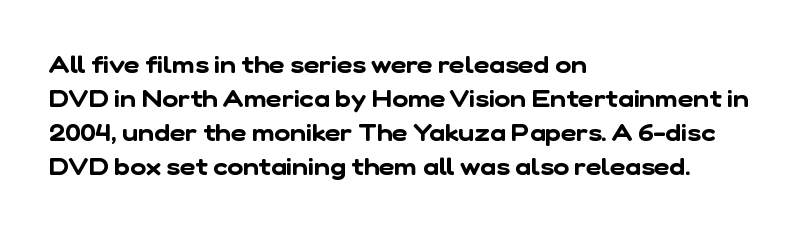
The image shows 24 px text type; set left-aligned, normal line spacing (1.41x), normal letter spacing, not underlined.
